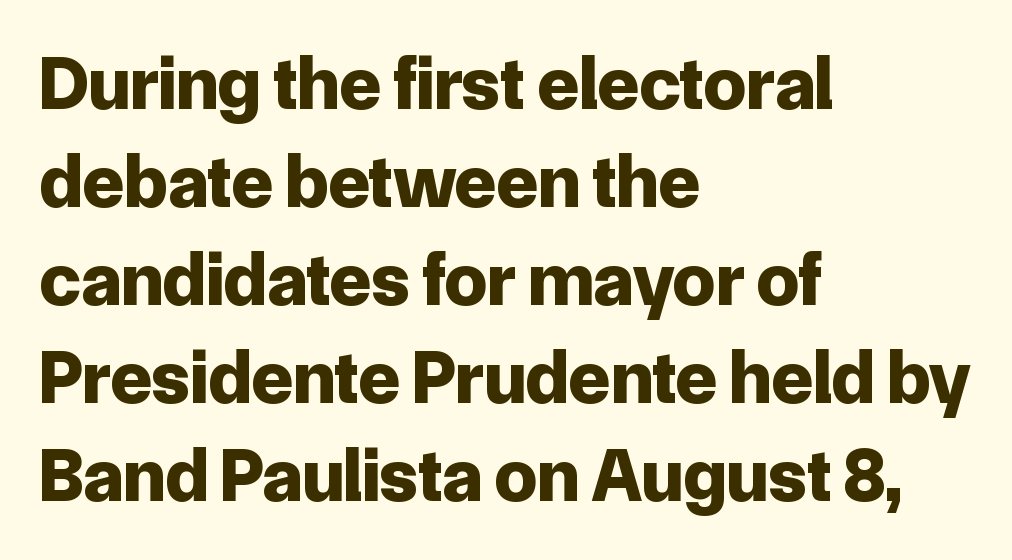
Q: Is the text bold? A: Yes.
Q: Is the text italic (slanted)? A: No, it is upright.
Q: Is the typeface a serif or a sans-serif typeface? A: Sans-serif.
Q: Is the text underlined? A: No.
Q: How is the paragraph aligned? A: Left-aligned.
Q: Is the spacing between letters normal or unusually wide? A: Normal.
Q: Is the spacing between lines tight, normal or loose? A: Normal.
Q: Width (condensed, normal, or wide)? A: Normal.
Q: Stroke contrast? A: Low.
Q: x-height? A: Medium.
Q: Monospaced? A: No.
